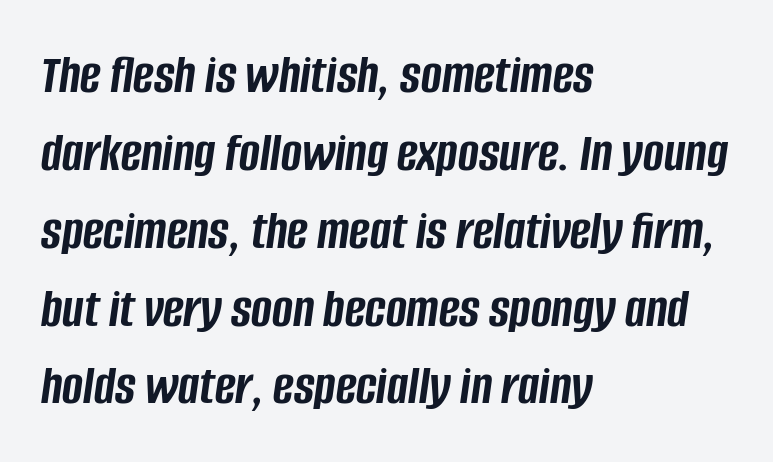
The letters advance in unequal steps, a hallmark of proportional type. Notice how the stems are inclined rather than vertical — that's the hallmark of italics. Look at the tracking — it's just the regular setting, nothing added. Honestly, there is no underline to notice here at all. The lines sit at an ordinary, default distance from one another.
